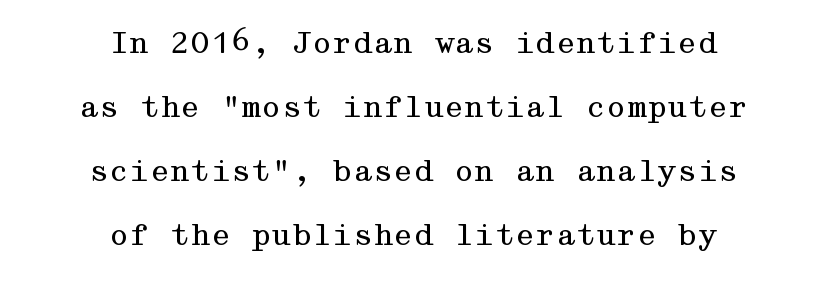
The image shows 29 px regular-weight, wide serif type, upright; set centered, loose line spacing (2.21x), normal letter spacing, not underlined; medium stroke contrast and a medium x-height.
